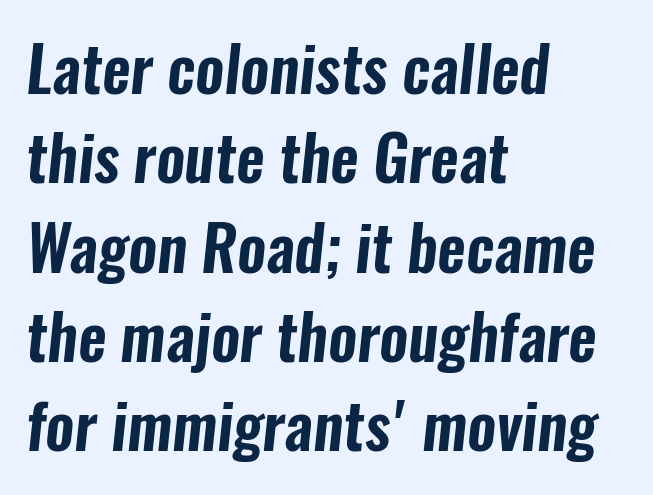
{"serif": "no", "width": "condensed", "stroke_contrast": "low", "x_height": "medium", "monospaced": "no", "underline": "no", "align": "left", "line_spacing": "normal", "line_spacing_ratio": 1.44, "letter_spacing": "normal", "letter_spacing_em": 0.0, "glyph_px": 62}
